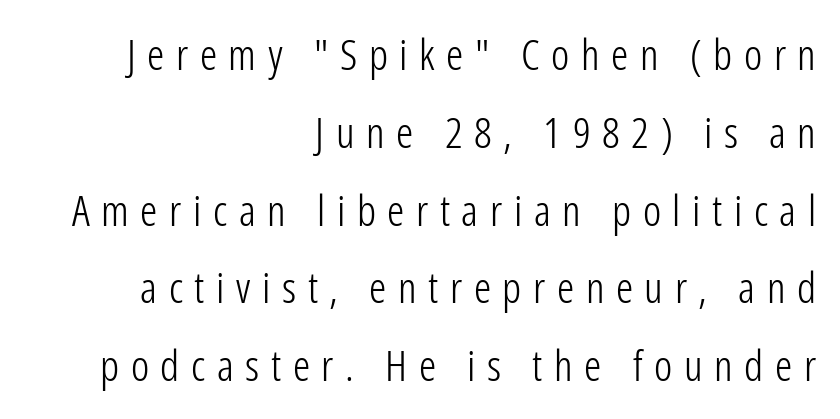
{"serif": "no", "italic": "no", "bold": "no", "weight": "light", "width": "condensed", "stroke_contrast": "low", "x_height": "medium", "monospaced": "no", "underline": "no", "align": "right", "line_spacing_ratio": 1.81, "letter_spacing": "wide", "letter_spacing_em": 0.27, "glyph_px": 43}
